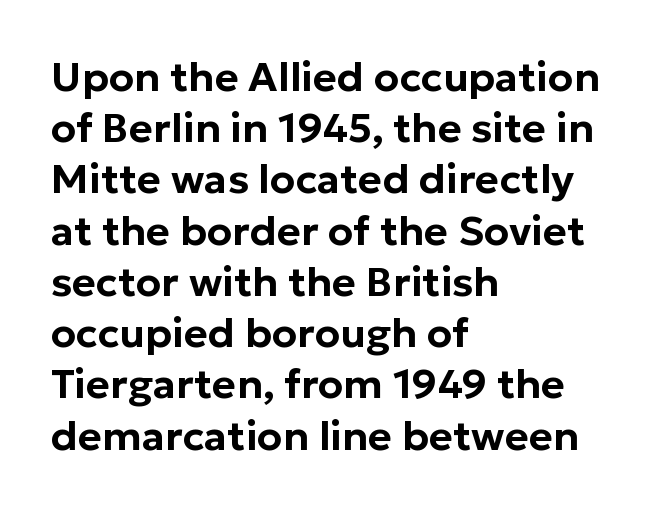
The passage shown is typed in a proportional face where columns would drift. Font category for this specimen: sans-serif. Compared with typical body copy, the letter spacing here is the same. Notice how the stems are strictly vertical — no italics here.
